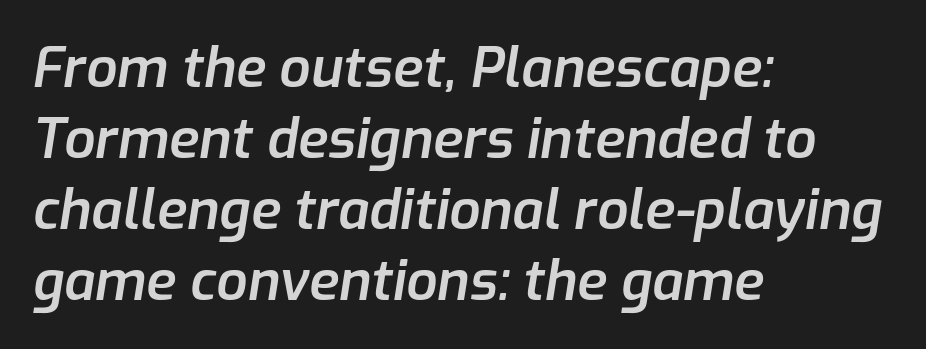
{"italic": "yes", "lean": "right", "slant_degrees": 9, "bold": "semi", "weight": "semibold", "width": "normal", "stroke_contrast": "low", "x_height": "medium", "monospaced": "no", "underline": "no", "align": "left", "line_spacing": "normal", "line_spacing_ratio": 1.29, "letter_spacing": "normal", "letter_spacing_em": 0.0, "glyph_px": 55}
